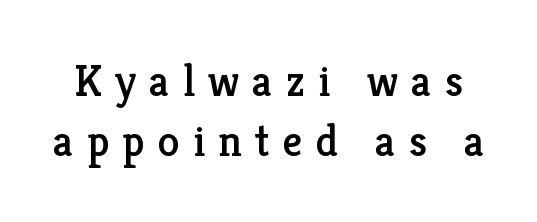
Q: Is the text italic (slanted)? A: No, it is upright.
Q: Is the typeface a serif or a sans-serif typeface? A: Serif.
Q: Is the text underlined? A: No.
Q: Is the spacing between letters normal or unusually wide? A: Unusually wide.
Q: Is the spacing between lines tight, normal or loose? A: Normal.
Q: Width (condensed, normal, or wide)? A: Normal.
Q: Stroke contrast? A: Low.
Q: x-height? A: Medium.
Q: Monospaced? A: No.
